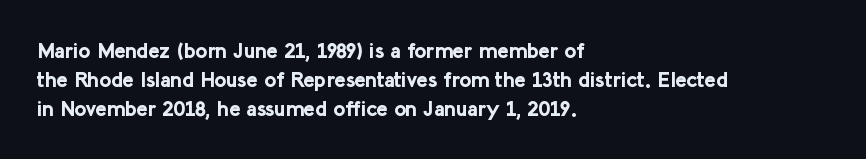
When letters stand straight like this, we call the style roman or upright. Line starts are locked; line ends wander. Quick note: underline off. Words appear dense and cohesive because spacing is normal. A normal amount of white space separates one row of letters from the next.
